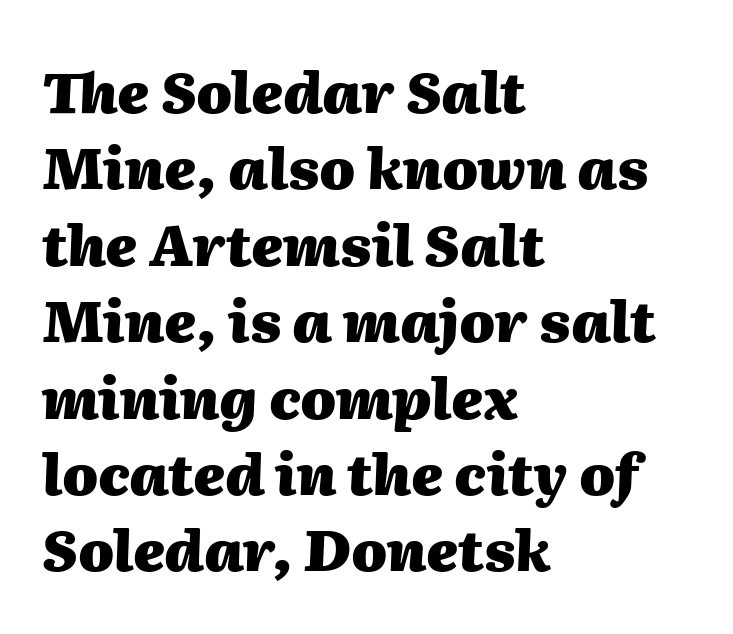
The image shows 57 px heavy type, italic (leaning right); set left-aligned, normal line spacing (1.34x), normal letter spacing, not underlined; medium stroke contrast and a medium x-height.
